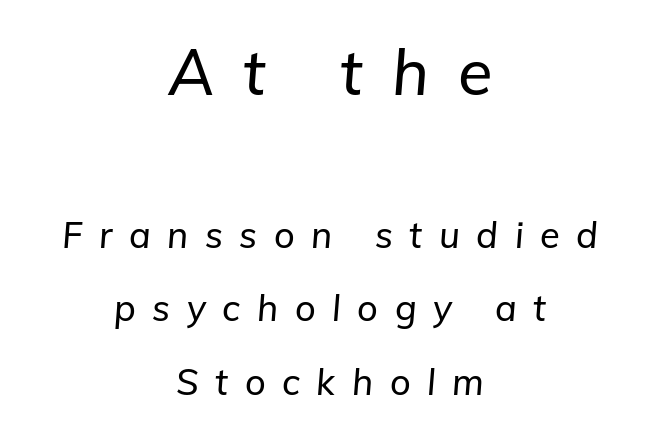
The image shows 63 px text type, italic (leaning right); set centered, loose line spacing (2.05x), unusually wide letter spacing (+0.46 em), not underlined; the first (top) block is 1.75x larger; low stroke contrast and a medium x-height.
